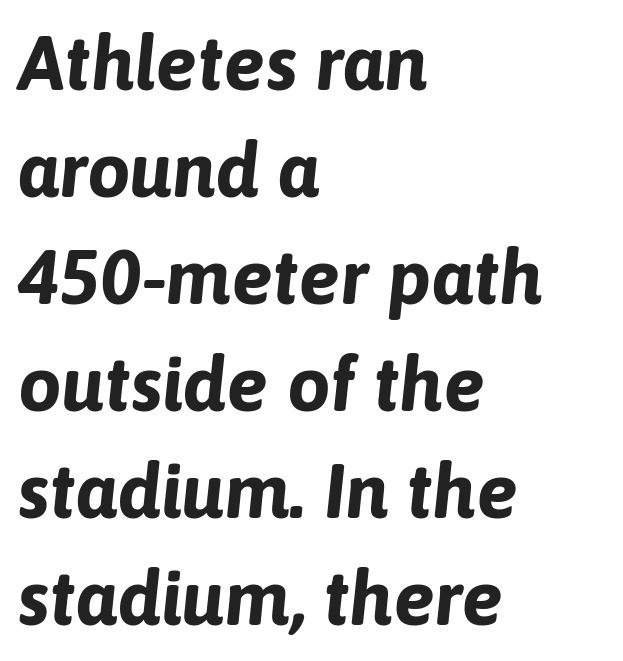
{"italic": "yes", "lean": "right", "slant_degrees": 6, "bold": "yes", "weight": "bold", "width": "normal", "stroke_contrast": "low", "x_height": "medium", "monospaced": "no", "underline": "no", "align": "left", "line_spacing": "normal", "line_spacing_ratio": 1.39, "letter_spacing": "normal", "letter_spacing_em": 0.0, "glyph_px": 77}
